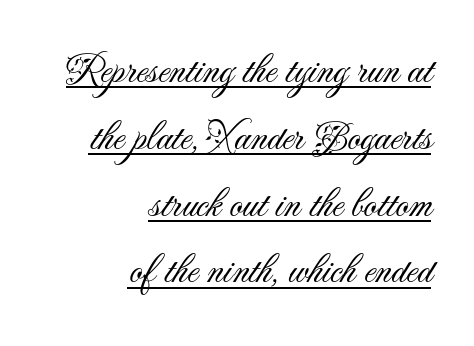
Q: Is the text bold? A: No.
Q: Is the text italic (slanted)? A: Yes.
Q: Is the typeface a serif or a sans-serif typeface? A: Sans-serif.
Q: Is the text underlined? A: Yes.
Q: How is the paragraph aligned? A: Right-aligned.
Q: Is the spacing between letters normal or unusually wide? A: Normal.
Q: Is the spacing between lines tight, normal or loose? A: Normal.
Q: Width (condensed, normal, or wide)? A: Normal.
Q: Stroke contrast? A: Medium.
Q: x-height? A: Small.
Q: Monospaced? A: No.
